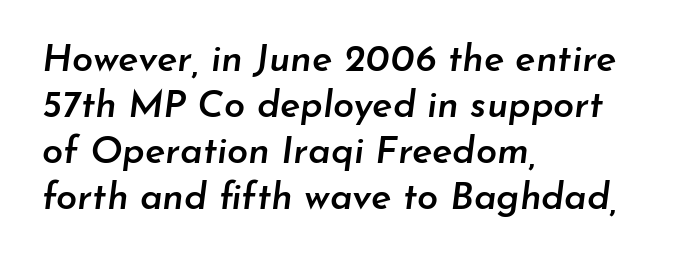
Caption: standard tracking, unaltered. Letters rest on an invisible, unmarked baseline. The face used here is proportionally spaced, like ordinary book or web type. Visually the block forms a straight wall on the left and a jagged coastline on the right.
